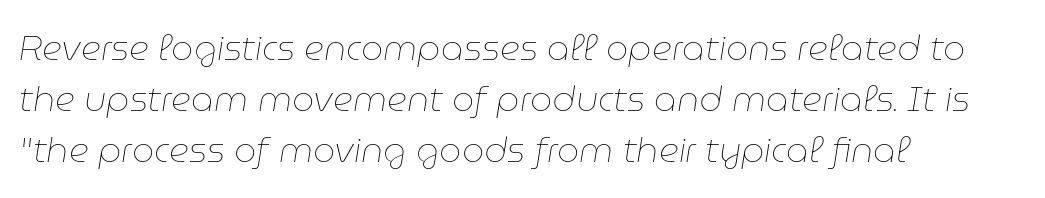
The image shows 35 px thin type, italic (leaning right); set left-aligned, normal line spacing (1.46x), normal letter spacing, not underlined; low stroke contrast and a medium x-height.
